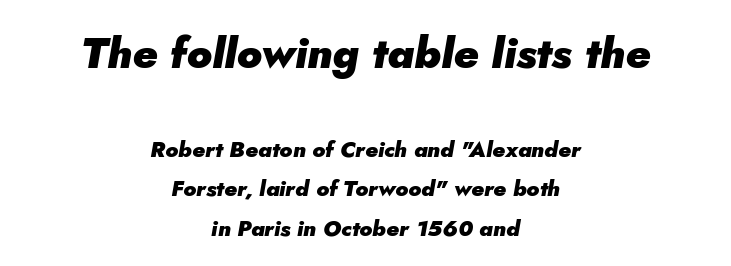
Q: Is the text bold? A: Yes.
Q: Is the text italic (slanted)? A: Yes, it leans right by about 5 degrees.
Q: Is the text underlined? A: No.
Q: How is the paragraph aligned? A: Centered.
Q: Is the spacing between letters normal or unusually wide? A: Normal.
Q: Which block of text is set in a larger size, the first (top) or the second (bottom)? A: The first (top) one.
Q: Width (condensed, normal, or wide)? A: Normal.
Q: Stroke contrast? A: Low.
Q: x-height? A: Small.
Q: Monospaced? A: No.
